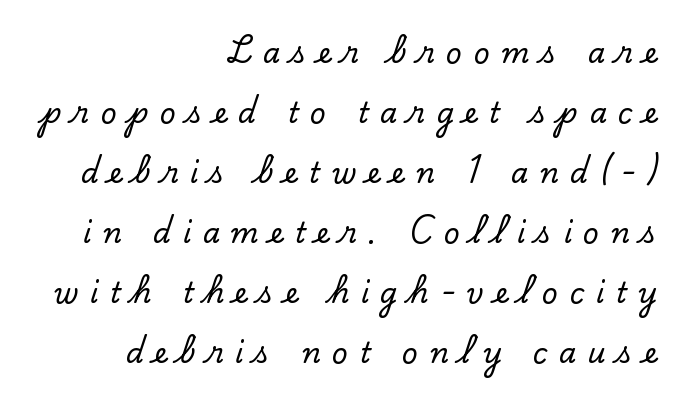
The image shows 28 px serif type; set right-aligned, loose line spacing (2.14x), unusually wide letter spacing (+0.41 em), not underlined; low stroke contrast and a small x-height.
